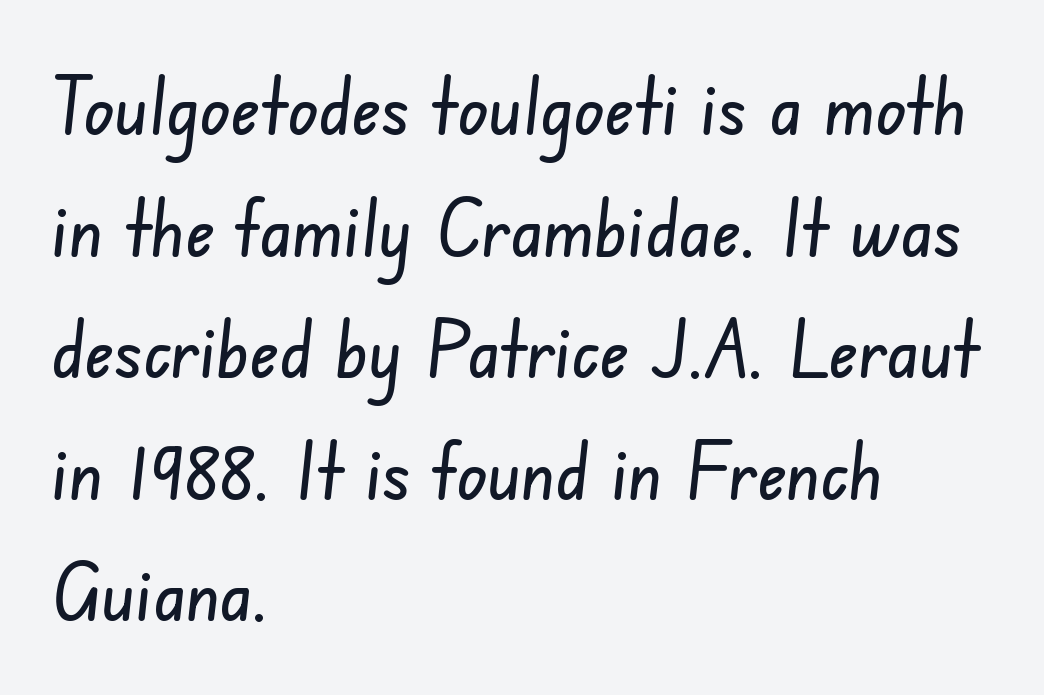
{"serif": "no", "width": "condensed", "stroke_contrast": "low", "x_height": "small", "monospaced": "no", "underline": "no", "align": "left", "line_spacing": "normal", "line_spacing_ratio": 1.52, "letter_spacing": "normal", "letter_spacing_em": 0.0, "glyph_px": 80}
